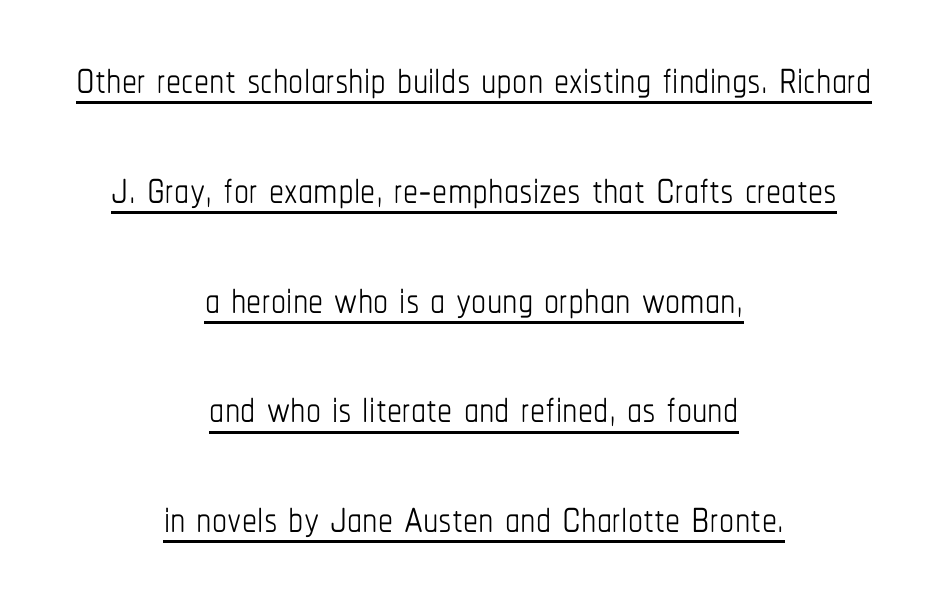
{"italic": "no", "bold": "no", "weight": "thin", "width": "condensed", "stroke_contrast": "low", "x_height": "medium", "monospaced": "no", "underline": "yes", "align": "center", "line_spacing_ratio": 1.83, "letter_spacing": "normal", "letter_spacing_em": 0.0, "glyph_px": 60}
